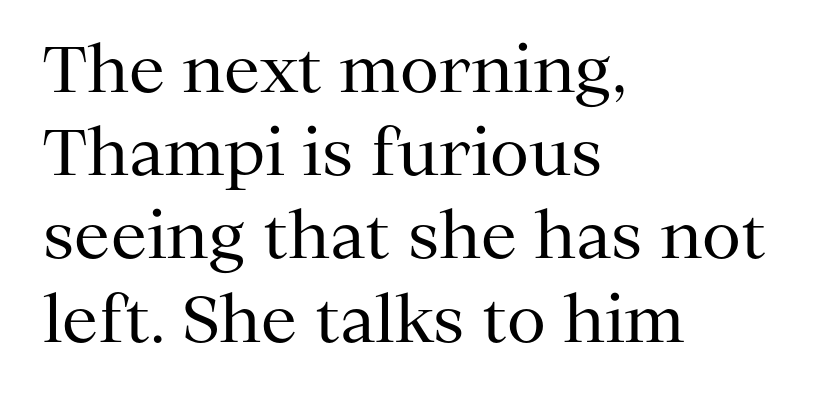
{"serif": "yes", "italic": "no", "bold": "no", "weight": "regular", "width": "normal", "stroke_contrast": "medium", "x_height": "medium", "monospaced": "no", "underline": "no", "align": "left", "line_spacing": "normal", "line_spacing_ratio": 1.3, "letter_spacing": "normal", "letter_spacing_em": 0.0, "glyph_px": 64}
